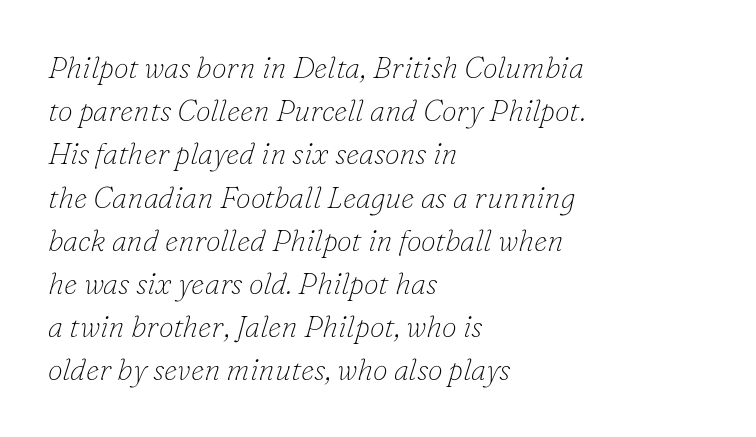
The image shows 30 px thin serif type, italic (leaning right); set left-aligned, normal line spacing (1.44x), normal letter spacing, not underlined; low stroke contrast and a small x-height.
